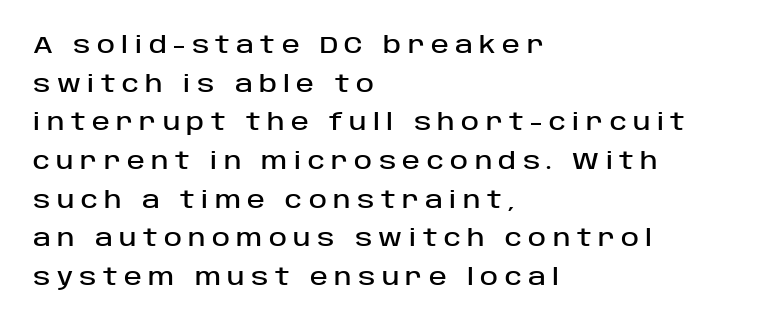
The image shows 24 px text type, upright; set left-aligned, normal line spacing (1.61x), unusually wide letter spacing (+0.27 em), not underlined.
